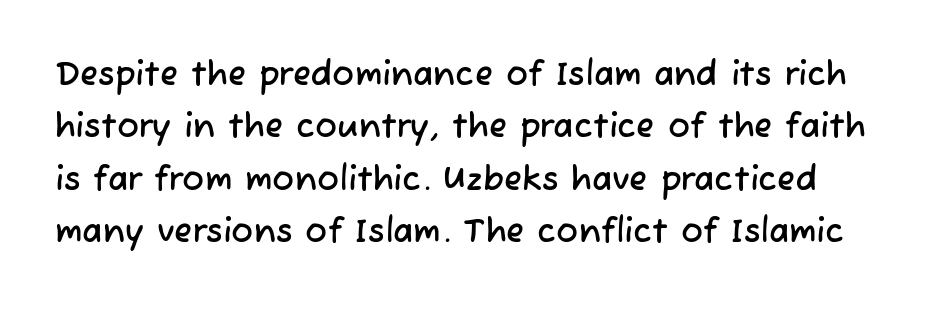
A typesetter would label this face a sans. The line-height multiplier appears to be the usual default. This sample uses plain, unmodified letter spacing. The gap between lines stays unmarked. Character widths vary here, with narrow letters taking less room than wide ones.
